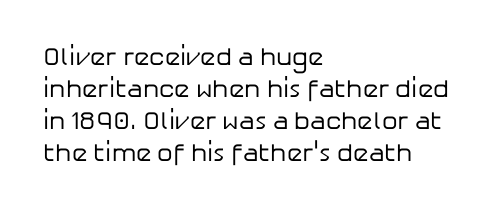
Glance below the letters and you will spot only blank space. The weight tops out at a normal text grade. Teacher's note: observe the even left margin — that is flush-left alignment. Interline gaps are of average width in this sample. In terms of posture, this sample is upright.
